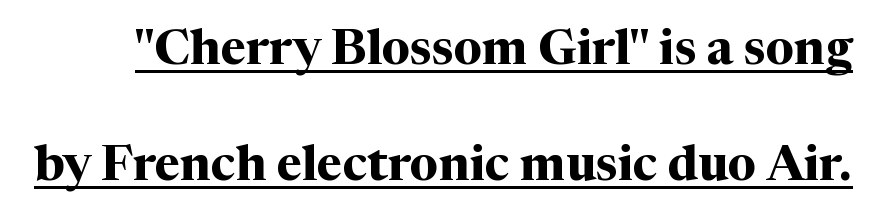
Q: Is the text bold? A: Yes.
Q: Is the text italic (slanted)? A: No, it is upright.
Q: Is the typeface a serif or a sans-serif typeface? A: Serif.
Q: Is the text underlined? A: Yes.
Q: Is the spacing between letters normal or unusually wide? A: Normal.
Q: Is the spacing between lines tight, normal or loose? A: Loose.
Q: Width (condensed, normal, or wide)? A: Normal.
Q: Stroke contrast? A: Medium.
Q: x-height? A: Medium.
Q: Monospaced? A: No.
